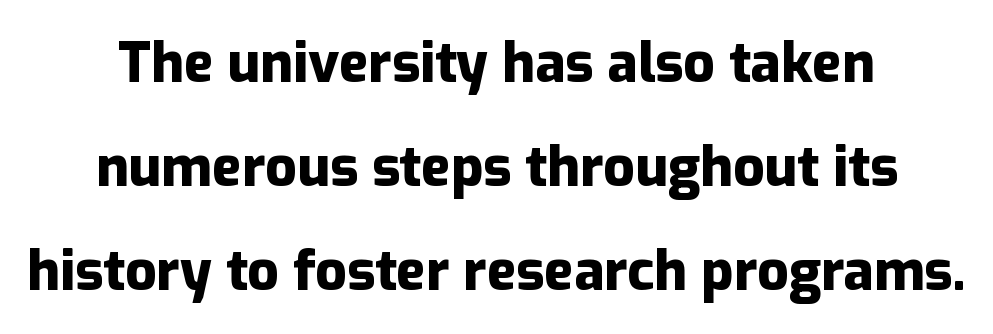
The image shows 55 px heavy sans-serif type, upright; set centered, line spacing 1.89x, normal letter spacing, not underlined; low stroke contrast and a medium x-height.
